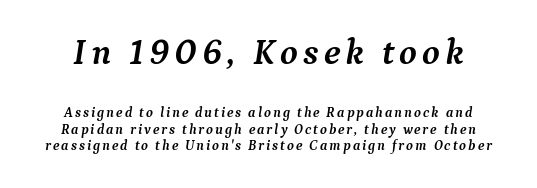
{"serif": "yes", "italic": "yes", "lean": "right", "slant_degrees": 9, "bold": "yes", "weight": "semibold", "width": "normal", "stroke_contrast": "medium", "x_height": "medium", "monospaced": "no", "underline": "no", "line_spacing_ratio": 1.18, "larger_block": "first", "size_ratio": 2.57, "glyph_px": 36}
